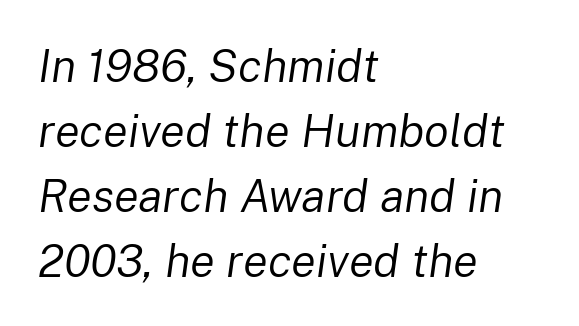
The image shows 46 px regular-weight type, italic (leaning right); set left-aligned, normal line spacing (1.41x), normal letter spacing, not underlined; low stroke contrast and a medium x-height.
